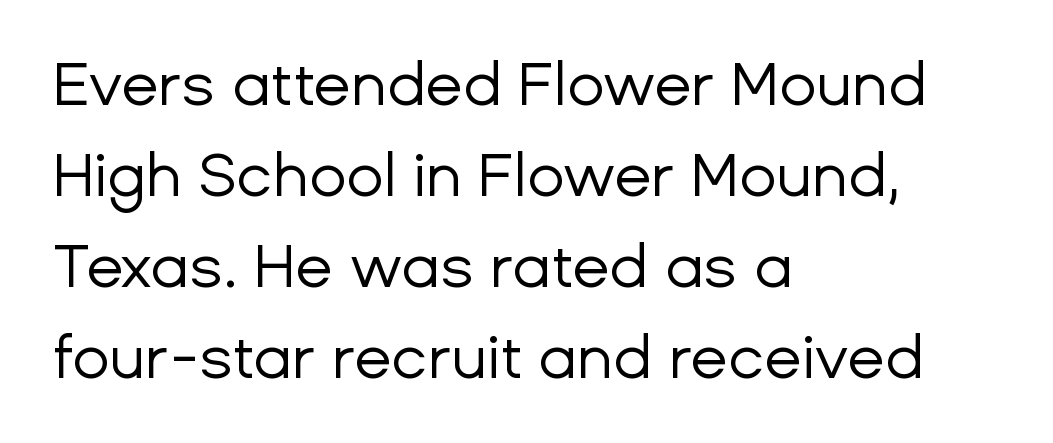
Short note: letters normally spaced. Teacher's note: observe the even left margin — that is flush-left alignment. A typesetter would call this leading conventional body-copy spacing. The type sits square on the baseline with zero lean.
